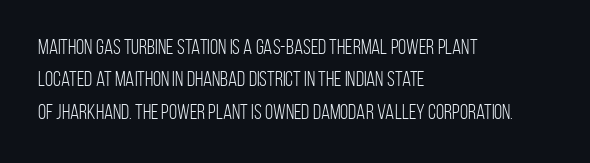
Q: Is the text bold? A: No.
Q: Is the text italic (slanted)? A: No, it is upright.
Q: Is the text underlined? A: No.
Q: How is the paragraph aligned? A: Left-aligned.
Q: Is the spacing between letters normal or unusually wide? A: Normal.
Q: Is the spacing between lines tight, normal or loose? A: Normal.
